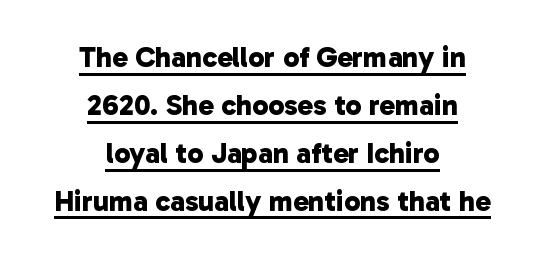
{"serif": "no", "bold": "yes", "weight": "bold", "width": "normal", "stroke_contrast": "low", "x_height": "medium", "monospaced": "no", "underline": "yes", "align": "center", "line_spacing": "normal", "line_spacing_ratio": 1.65, "letter_spacing": "normal", "letter_spacing_em": 0.0, "glyph_px": 29}
